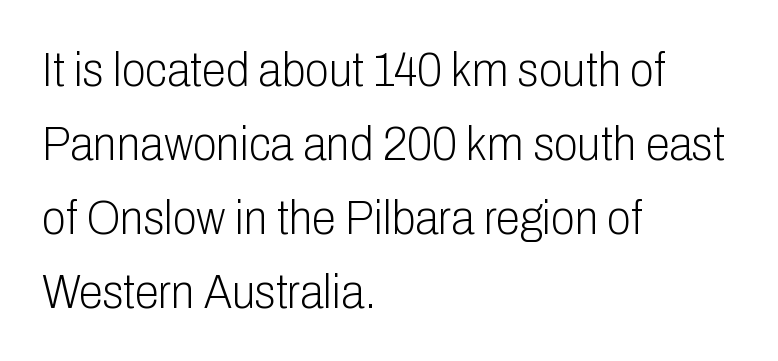
{"serif": "no", "italic": "no", "bold": "no", "weight": "light", "width": "condensed", "stroke_contrast": "low", "x_height": "medium", "monospaced": "no", "underline": "no", "align": "left", "line_spacing": "normal", "line_spacing_ratio": 1.51, "letter_spacing": "normal", "letter_spacing_em": 0.0, "glyph_px": 49}
